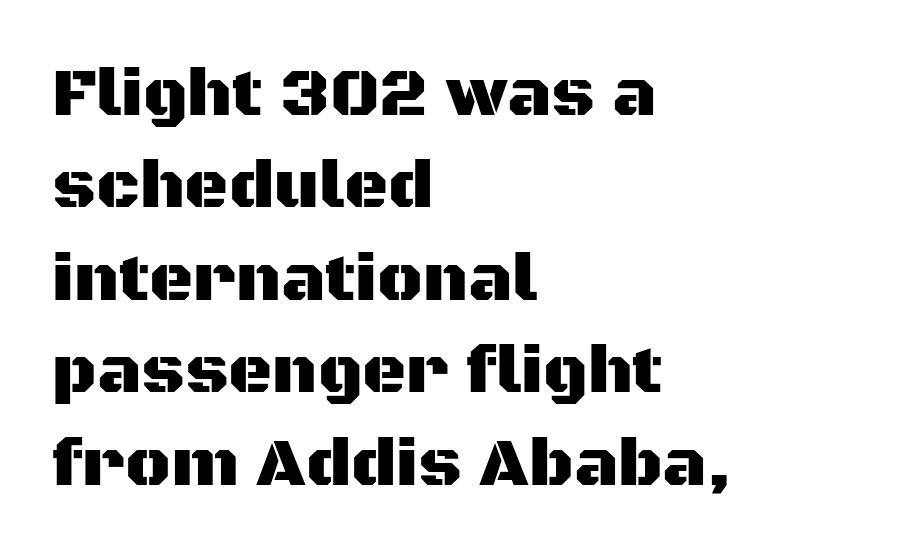
The image shows 68 px sans-serif type, upright; set left-aligned, normal line spacing (1.36x), normal letter spacing, not underlined; medium stroke contrast and a large x-height.
